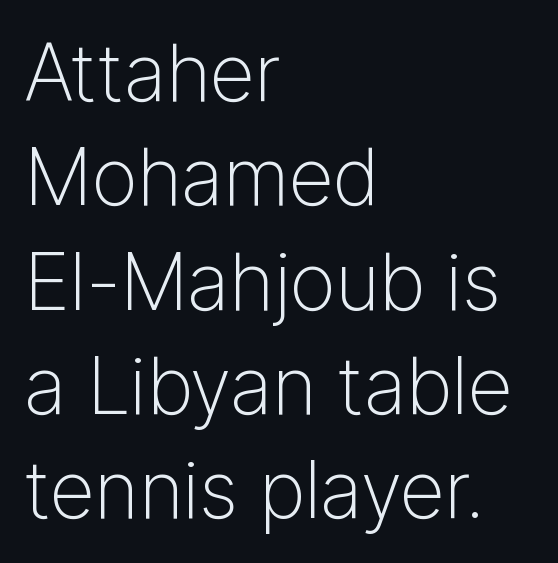
The image shows 79 px light sans-serif type, upright; set left-aligned, normal line spacing (1.32x), normal letter spacing, not underlined; low stroke contrast and a medium x-height.
